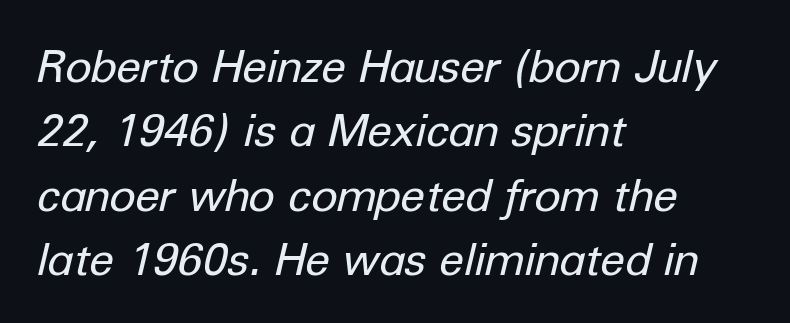
The image shows 45 px regular-weight type, italic (leaning right); set left-aligned, normal line spacing (1.43x), normal letter spacing, not underlined; low stroke contrast and a medium x-height.
